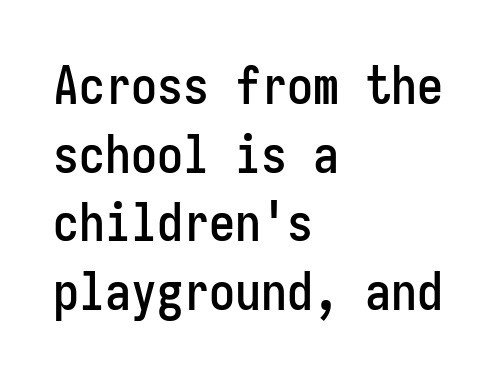
Q: Is the text italic (slanted)? A: No, it is upright.
Q: Is the typeface a serif or a sans-serif typeface? A: Sans-serif.
Q: Is the text underlined? A: No.
Q: How is the paragraph aligned? A: Left-aligned.
Q: Is the spacing between letters normal or unusually wide? A: Normal.
Q: Is the spacing between lines tight, normal or loose? A: Normal.
Q: Width (condensed, normal, or wide)? A: Condensed.
Q: Stroke contrast? A: Low.
Q: x-height? A: Medium.
Q: Monospaced? A: Yes.
